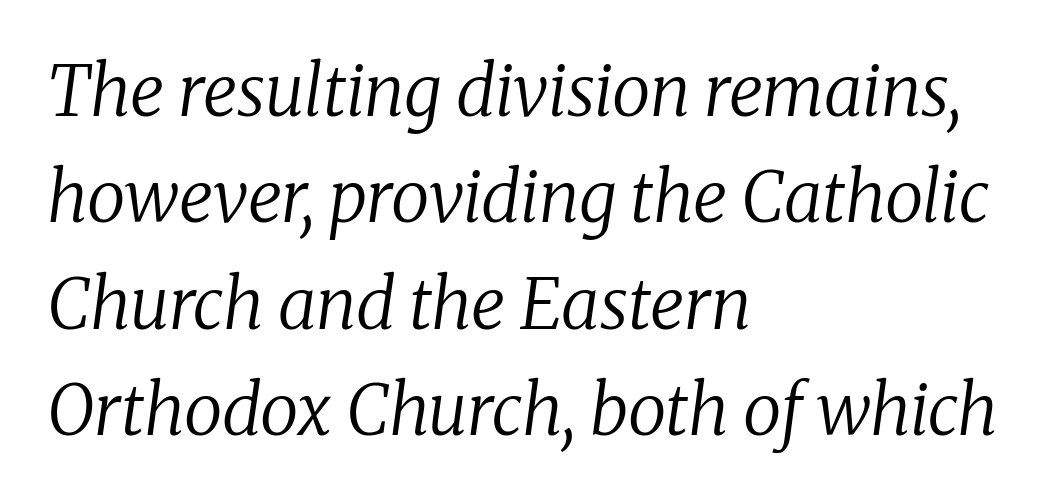
The image shows 70 px regular-weight serif type, italic (leaning right); set left-aligned, normal line spacing (1.52x), normal letter spacing, not underlined; low stroke contrast and a medium x-height.
